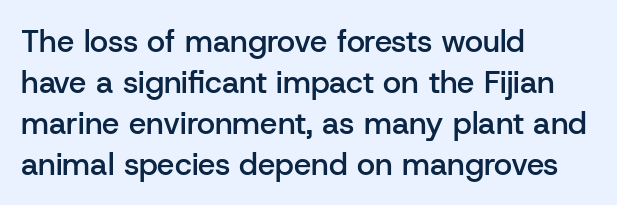
Q: Is the text bold? A: Semi-bold.
Q: Is the text italic (slanted)? A: No, it is upright.
Q: Is the typeface a serif or a sans-serif typeface? A: Sans-serif.
Q: Is the text underlined? A: No.
Q: How is the paragraph aligned? A: Left-aligned.
Q: Is the spacing between letters normal or unusually wide? A: Normal.
Q: Is the spacing between lines tight, normal or loose? A: Normal.
Q: Width (condensed, normal, or wide)? A: Normal.
Q: Stroke contrast? A: Low.
Q: x-height? A: Medium.
Q: Monospaced? A: No.
